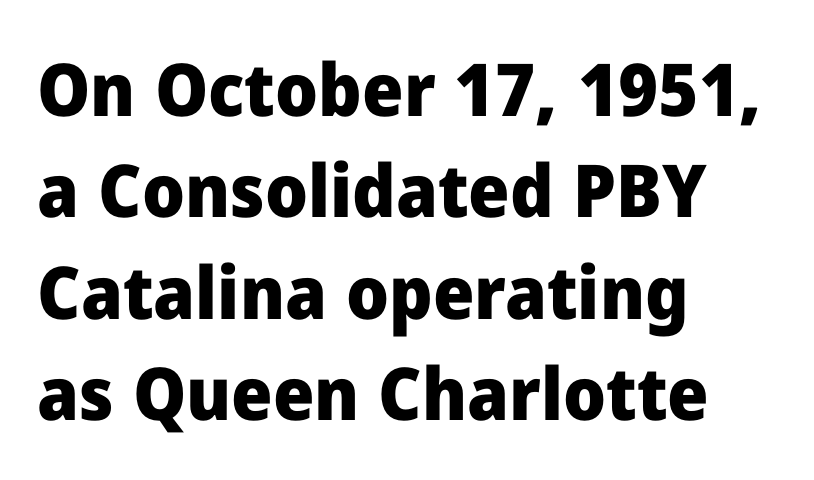
Q: Is the text bold? A: Yes.
Q: Is the text italic (slanted)? A: No, it is upright.
Q: Is the typeface a serif or a sans-serif typeface? A: Sans-serif.
Q: Is the text underlined? A: No.
Q: How is the paragraph aligned? A: Left-aligned.
Q: Is the spacing between letters normal or unusually wide? A: Normal.
Q: Is the spacing between lines tight, normal or loose? A: Normal.
Q: Width (condensed, normal, or wide)? A: Normal.
Q: Stroke contrast? A: Low.
Q: x-height? A: Medium.
Q: Monospaced? A: No.
